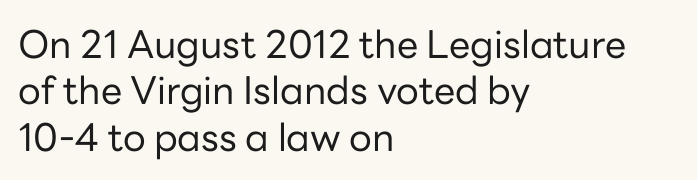
{"serif": "no", "italic": "no", "bold": "no", "weight": "regular", "width": "normal", "stroke_contrast": "low", "x_height": "medium", "monospaced": "no", "underline": "no", "align": "left", "line_spacing_ratio": 1.22, "letter_spacing": "normal", "letter_spacing_em": 0.0, "glyph_px": 38}
